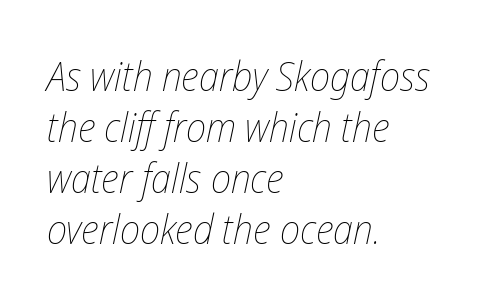
The image shows 41 px thin, condensed type, italic (leaning right); set left-aligned, line spacing 1.24x, normal letter spacing, not underlined; low stroke contrast and a medium x-height.
